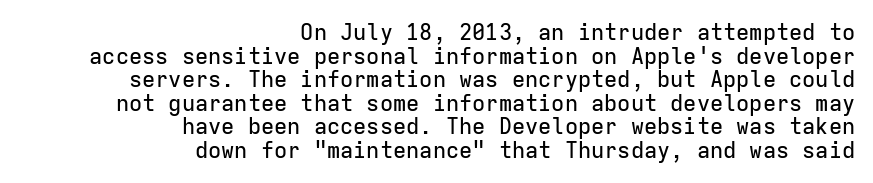
The image shows 22 px text type, upright; set right-aligned, tight line spacing (1.07x), normal letter spacing, not underlined.
